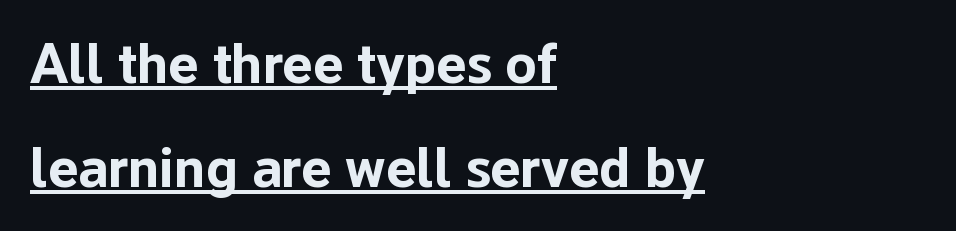
Q: Is the text bold? A: Yes.
Q: Is the text italic (slanted)? A: No, it is upright.
Q: Is the typeface a serif or a sans-serif typeface? A: Sans-serif.
Q: Is the text underlined? A: Yes.
Q: How is the paragraph aligned? A: Left-aligned.
Q: Is the spacing between letters normal or unusually wide? A: Normal.
Q: Width (condensed, normal, or wide)? A: Normal.
Q: Stroke contrast? A: Low.
Q: x-height? A: Medium.
Q: Monospaced? A: No.
